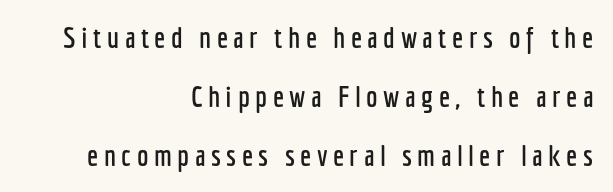
{"serif": "no", "italic": "no", "width": "condensed", "stroke_contrast": "low", "x_height": "medium", "monospaced": "no", "underline": "no", "align": "right", "line_spacing": "loose", "line_spacing_ratio": 2.03, "glyph_px": 29}
